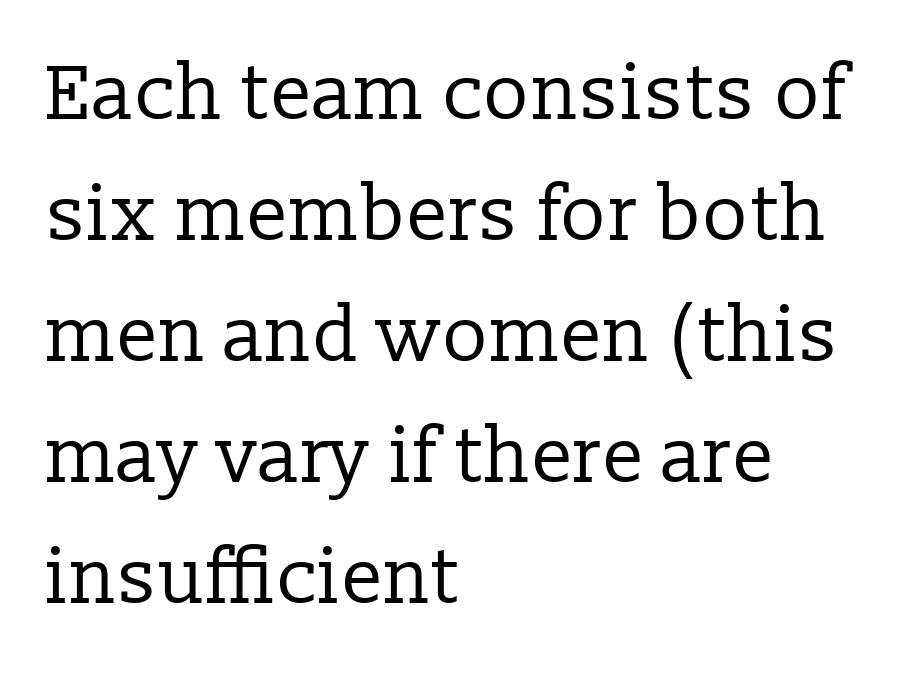
Q: Is the text bold? A: No.
Q: Is the text italic (slanted)? A: No, it is upright.
Q: Is the typeface a serif or a sans-serif typeface? A: Serif.
Q: Is the text underlined? A: No.
Q: How is the paragraph aligned? A: Left-aligned.
Q: Is the spacing between letters normal or unusually wide? A: Normal.
Q: Is the spacing between lines tight, normal or loose? A: Normal.
Q: Width (condensed, normal, or wide)? A: Normal.
Q: Stroke contrast? A: Low.
Q: x-height? A: Medium.
Q: Monospaced? A: No.
